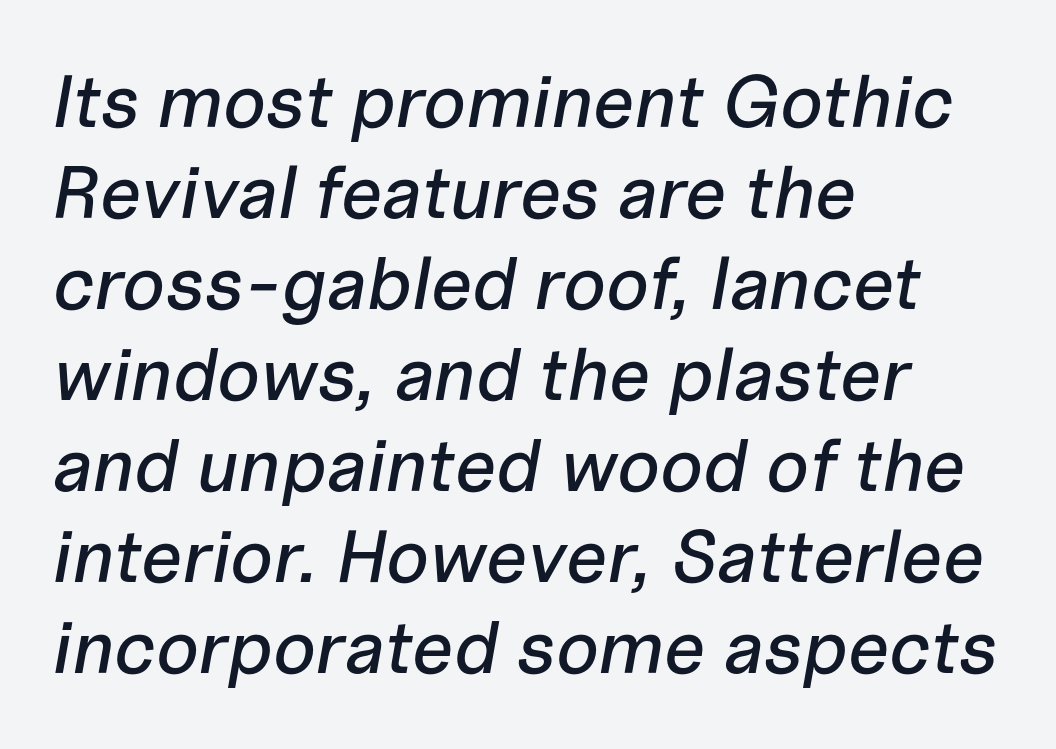
The image shows 74 px text type, italic (leaning right); set left-aligned, line spacing 1.23x, normal letter spacing, not underlined; low stroke contrast and a medium x-height.
